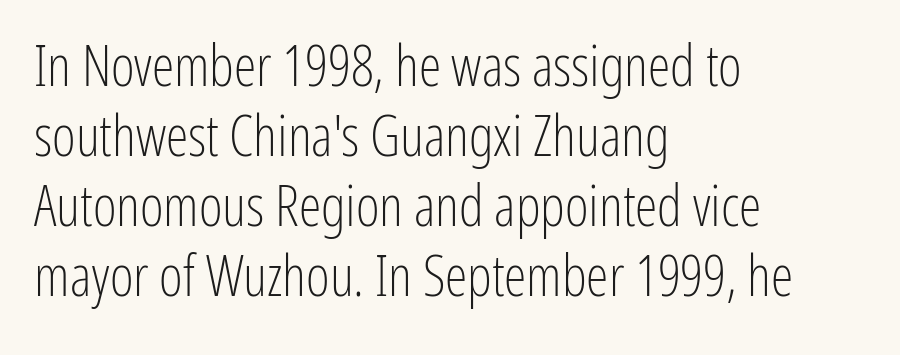
{"serif": "no", "italic": "no", "bold": "no", "weight": "light", "width": "condensed", "stroke_contrast": "low", "x_height": "medium", "monospaced": "no", "underline": "no", "align": "left", "line_spacing_ratio": 1.23, "letter_spacing": "normal", "letter_spacing_em": 0.0, "glyph_px": 57}
